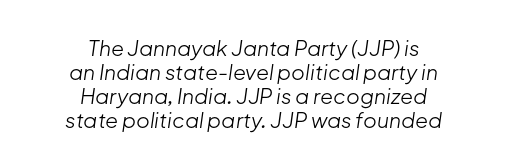
This is not heavy type; no bold has been used. Leading is clearly below the norm, producing a dense column. Teacher's note: observe the equal gaps on both sides — that is centered alignment. The rendering applies a slant to the glyphs. This rendering features lettering with no underline. Does extra space separate the letters? No, they use regular spacing.
